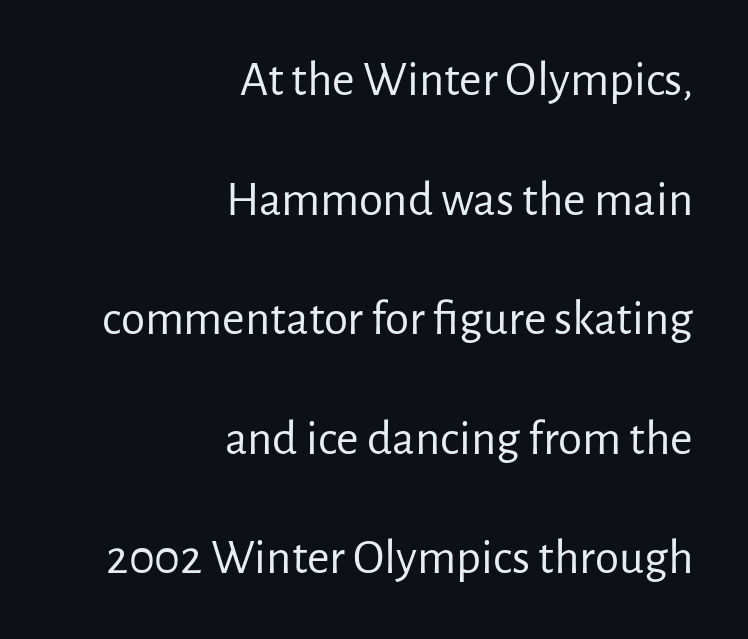
The lines in this sample share a right terminus and differ only in where they begin. This block would shrink considerably if given ordinary leading; it's expanded now. Do the letters lean? They stand straight. These lines keep a tight, regular rhythm from letter to letter. Bold? No — there's no thickening of the strokes. Has an underline been added? It has not.
